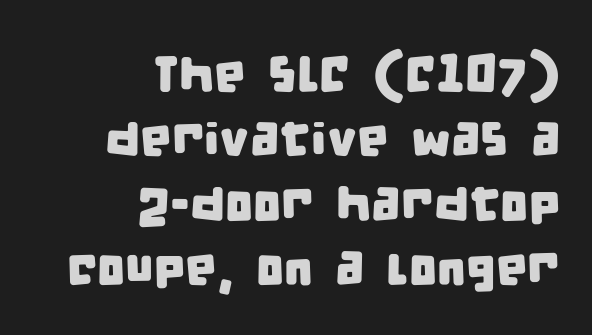
The image shows 50 px condensed sans-serif type; set right-aligned, normal line spacing (1.29x), normal letter spacing, not underlined; low stroke contrast and a large x-height.
